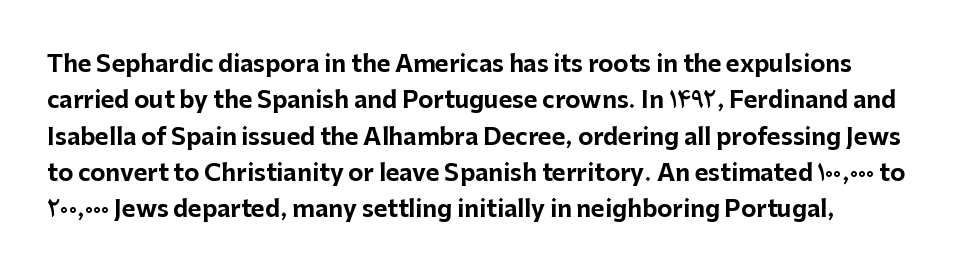
The font's upright variant was chosen for this text. If you measured baseline to baseline, you'd find a middling distance. Nothing unusual about the tracking: characters are spaced as the font intends. In terms of weight, the rendering is a true, heavy bold.
